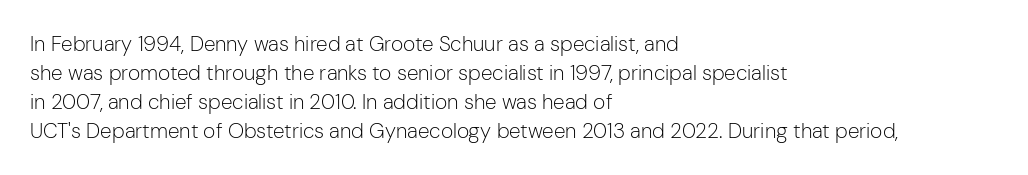
{"italic": "no", "bold": "no", "underline": "no", "align": "left", "line_spacing": "normal", "line_spacing_ratio": 1.38, "letter_spacing": "normal", "letter_spacing_em": 0.0, "glyph_px": 21}
